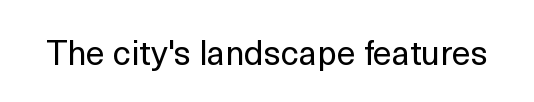
{"serif": "no", "italic": "no", "bold": "no", "weight": "regular", "width": "normal", "x_height": "medium", "monospaced": "no", "underline": "no", "letter_spacing": "normal", "letter_spacing_em": 0.0, "glyph_px": 34}
